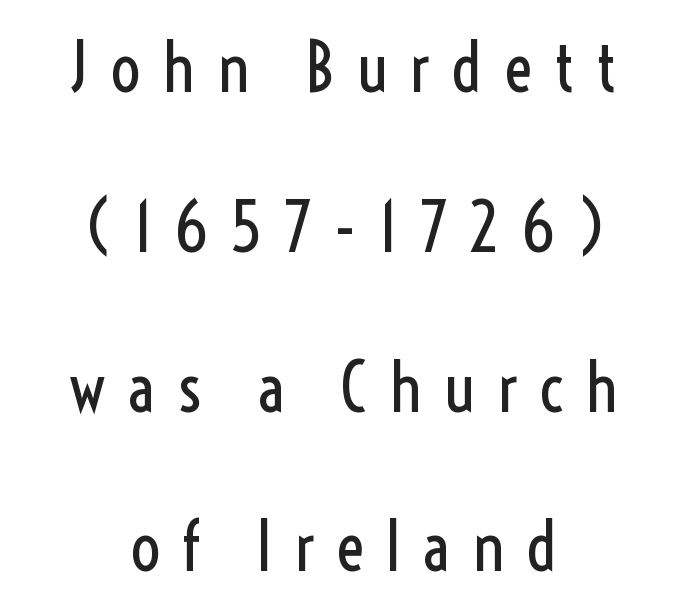
{"serif": "no", "italic": "no", "bold": "no", "weight": "regular", "width": "condensed", "x_height": "medium", "monospaced": "no", "underline": "no", "align": "center", "line_spacing": "loose", "line_spacing_ratio": 2.35, "letter_spacing": "wide", "letter_spacing_em": 0.31, "glyph_px": 68}
